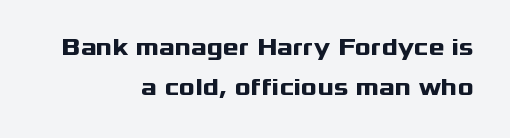
{"italic": "no", "bold": "yes", "underline": "no", "align": "right", "line_spacing": "normal", "line_spacing_ratio": 1.68, "letter_spacing": "normal", "letter_spacing_em": 0.0, "glyph_px": 24}
